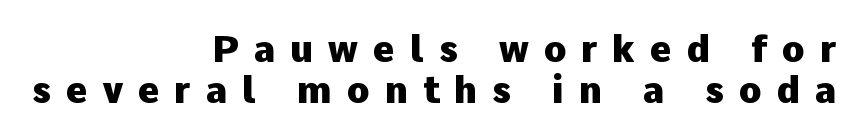
A typesetter would call this proportional, since set widths differ per character. Ordinary non-slanted type is in use. The face used here is rendered with a markedly widened letterfit. This sample is right-justified, so line beginnings fall wherever the words allow. Beneath every word, the page is bare.
